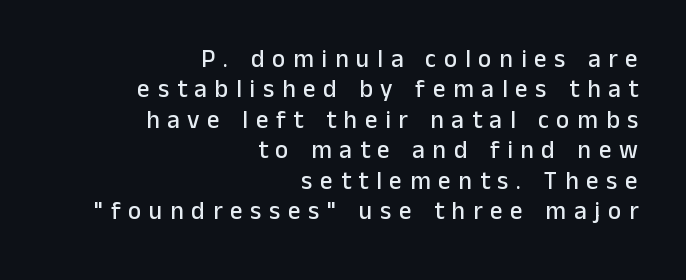
Underlining? Definitely not there. The lines in this sample share a right terminus and differ only in where they begin. Caption: expanded tracking, letters set apart. Every character sits straight up, as roman type does.
